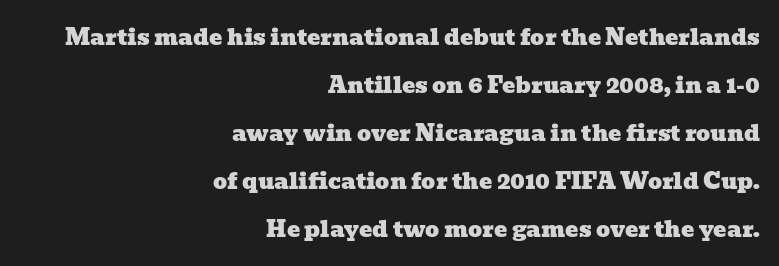
Q: Is the text underlined? A: No.
Q: How is the paragraph aligned? A: Right-aligned.
Q: Is the spacing between letters normal or unusually wide? A: Normal.
Q: Is the spacing between lines tight, normal or loose? A: Loose.
